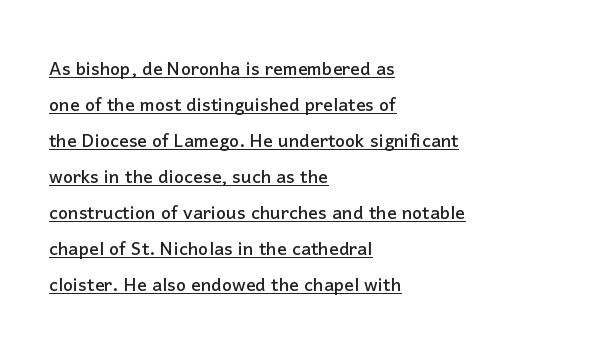
{"italic": "no", "underline": "yes", "align": "left", "line_spacing": "normal", "line_spacing_ratio": 1.5, "letter_spacing": "normal", "letter_spacing_em": 0.0, "glyph_px": 24}
